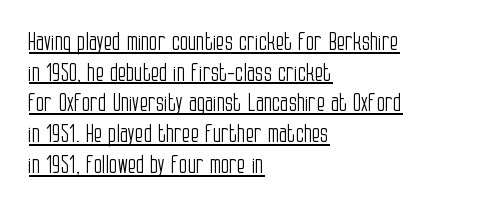
Q: Is the text bold? A: No.
Q: Is the text italic (slanted)? A: No, it is upright.
Q: Is the text underlined? A: Yes.
Q: How is the paragraph aligned? A: Left-aligned.
Q: Is the spacing between letters normal or unusually wide? A: Normal.
Q: Is the spacing between lines tight, normal or loose? A: Normal.
